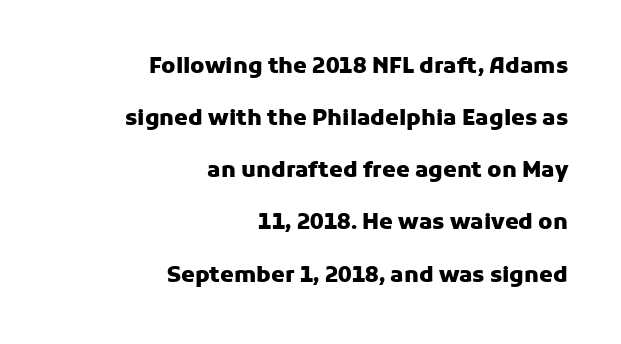
The image shows 22 px bold type, upright; set right-aligned, loose line spacing (2.37x), normal letter spacing, not underlined.
